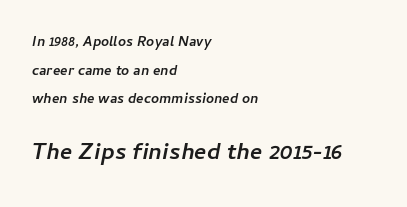
Does the lettering tilt? It does — this is italic. Compared with typical body copy, the letter spacing here is the same. The letters are bold, with thick, heavy strokes. The text block is weighted toward the left margin, trailing off unevenly rightward. No word sits above an underline.
